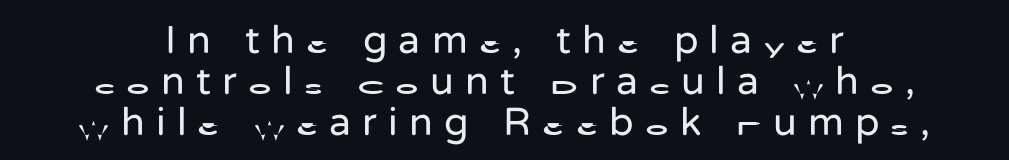
The face used here is rendered with a markedly widened letterfit. Line starts and ends both wander, symmetrically. You can tell it's not italic because the verticals are truly vertical. Very little white space separates one row of letters from the next. The passage shown is typeset with a sans-serif family.
